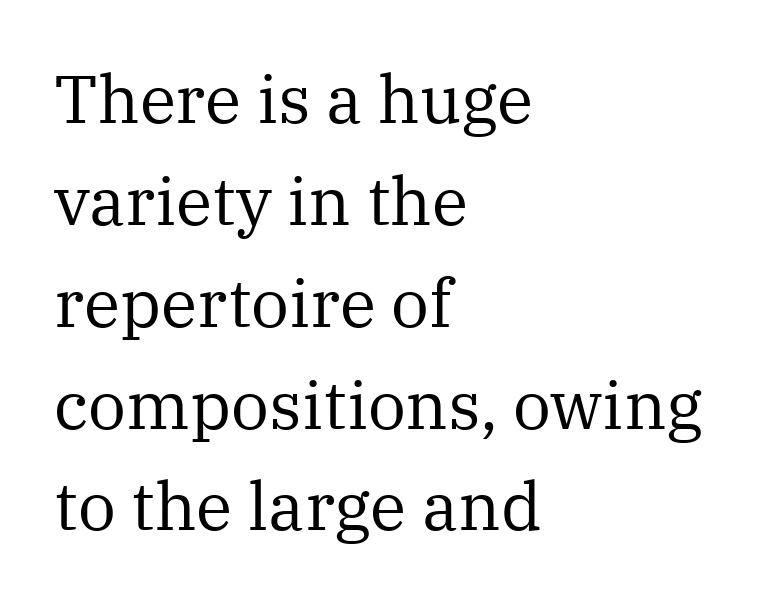
Is there any slant? The stems are plumb. Short note: letters normally spaced. Interline gaps are of average width in this sample. Are there feet on the stems? There are — it's a serif.
